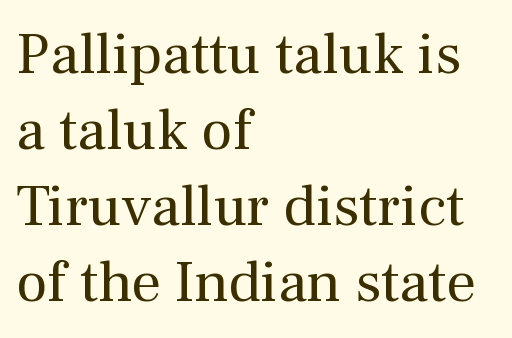
{"serif": "yes", "italic": "no", "bold": "no", "weight": "regular", "width": "normal", "stroke_contrast": "medium", "x_height": "medium", "monospaced": "no", "underline": "no", "align": "left", "line_spacing": "normal", "line_spacing_ratio": 1.29, "letter_spacing": "normal", "letter_spacing_em": 0.0, "glyph_px": 59}
